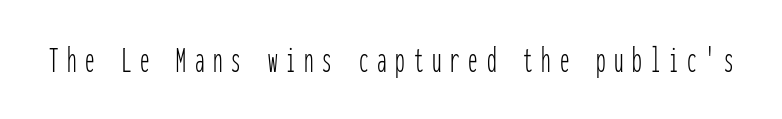
{"serif": "no", "italic": "no", "bold": "no", "weight": "thin", "width": "condensed", "stroke_contrast": "low", "x_height": "medium", "monospaced": "yes", "underline": "no", "letter_spacing": "wide", "letter_spacing_em": 0.23, "glyph_px": 38}
